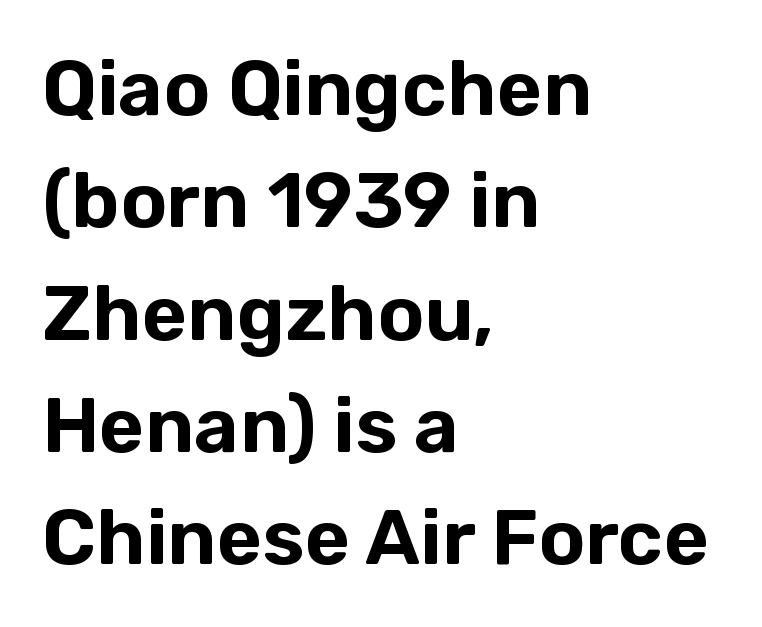
The image shows 78 px sans-serif type, upright; set left-aligned, normal line spacing (1.44x), normal letter spacing, not underlined; low stroke contrast and a medium x-height.
